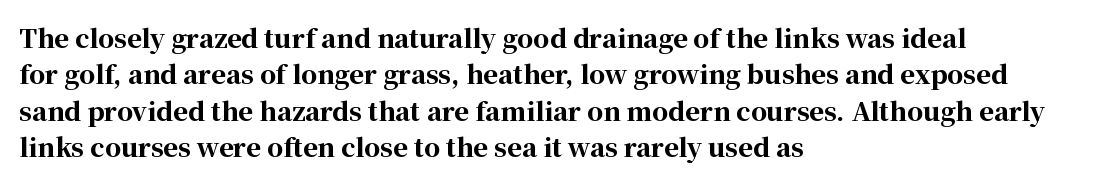
The letters are bold, with thick, heavy strokes. If you measured baseline to baseline, you'd find a middling distance. Posture: straight, roman, zero tilt. No word sits above an underline.
